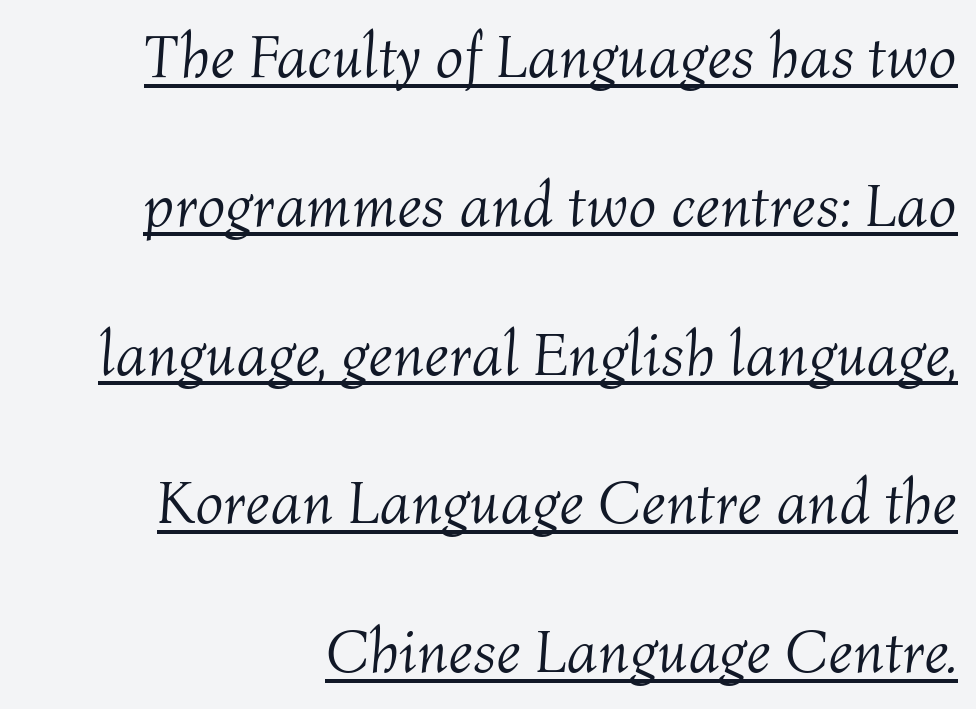
Q: Is the text bold? A: No.
Q: Is the text italic (slanted)? A: Yes, it leans right by about 4 degrees.
Q: Is the text underlined? A: Yes.
Q: How is the paragraph aligned? A: Right-aligned.
Q: Is the spacing between letters normal or unusually wide? A: Normal.
Q: Is the spacing between lines tight, normal or loose? A: Loose.
Q: Width (condensed, normal, or wide)? A: Normal.
Q: Stroke contrast? A: Medium.
Q: x-height? A: Medium.
Q: Monospaced? A: No.
